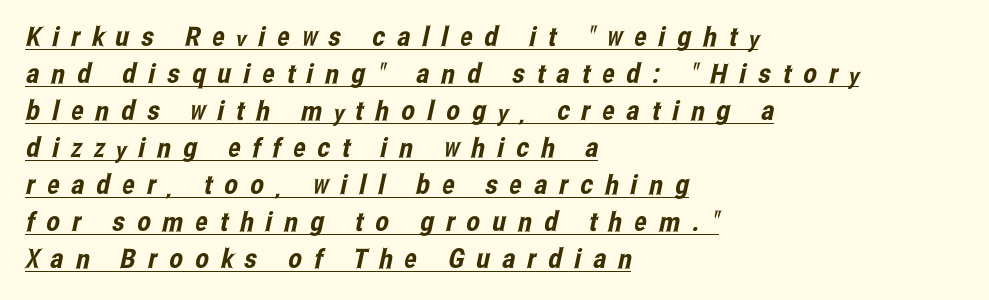
The image shows 27 px text type; set left-aligned, normal line spacing (1.37x), unusually wide letter spacing (+0.45 em), underlined.
